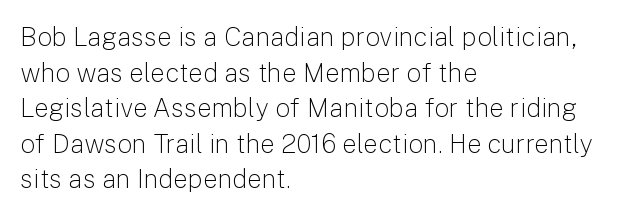
The line texture is even and compact thanks to regular tracking. Honestly, the row spacing looks completely unremarkable. Every row of glyphs begins at an identical x-position on the left. The letters stand straight up with perfectly vertical stems. Stroke thickness stays within the range of a standard reading face or lighter. Unmarked baselines from the first word to the last.
